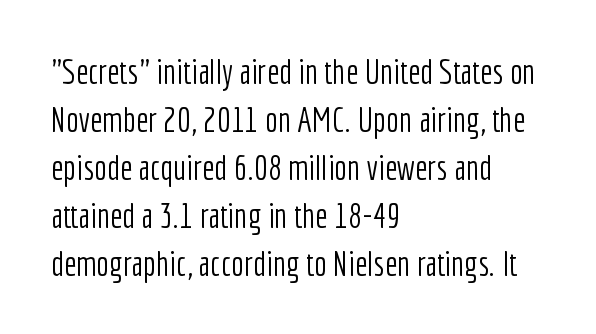
Q: Is the text bold? A: No.
Q: Is the text italic (slanted)? A: No, it is upright.
Q: Is the typeface a serif or a sans-serif typeface? A: Sans-serif.
Q: Is the text underlined? A: No.
Q: How is the paragraph aligned? A: Left-aligned.
Q: Is the spacing between letters normal or unusually wide? A: Normal.
Q: Is the spacing between lines tight, normal or loose? A: Normal.
Q: Width (condensed, normal, or wide)? A: Condensed.
Q: Stroke contrast? A: Low.
Q: x-height? A: Medium.
Q: Monospaced? A: No.
